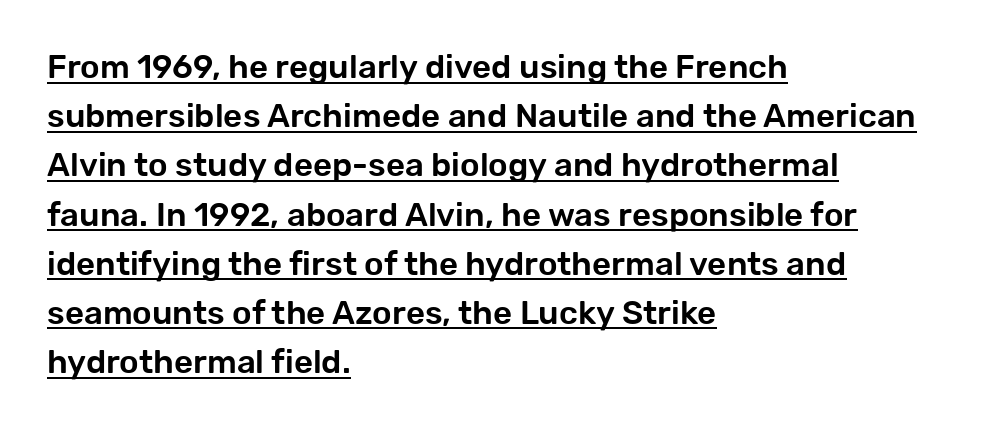
{"serif": "no", "italic": "no", "width": "normal", "stroke_contrast": "low", "x_height": "medium", "monospaced": "no", "underline": "yes", "align": "left", "line_spacing": "normal", "line_spacing_ratio": 1.49, "letter_spacing": "normal", "letter_spacing_em": 0.0, "glyph_px": 33}
